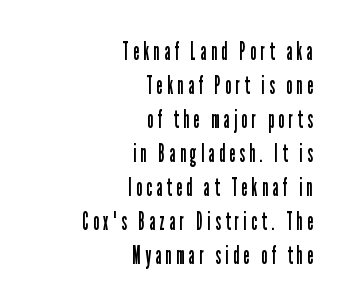
Every character sits straight up, as roman type does. Notice how the passage keeps a crisp vertical edge on the right only. The weight would be labelled regular, book, light, or lighter still. Vertically, the passage feels balanced, rows spaced as you'd expect. Clear beneath every line of the passage.
